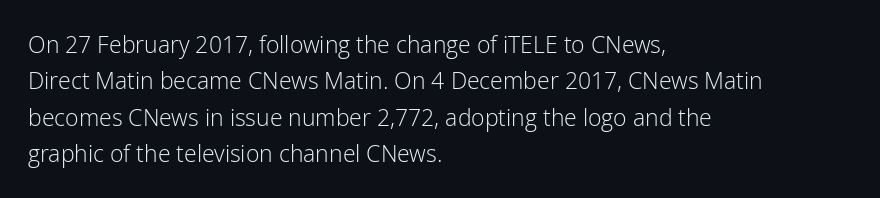
Q: Is the text bold? A: No.
Q: Is the text italic (slanted)? A: No, it is upright.
Q: Is the text underlined? A: No.
Q: How is the paragraph aligned? A: Left-aligned.
Q: Is the spacing between letters normal or unusually wide? A: Normal.
Q: Is the spacing between lines tight, normal or loose? A: Normal.
